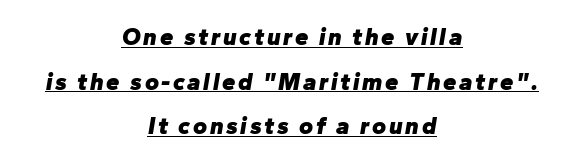
{"italic": "yes", "lean": "right", "slant_degrees": 10, "bold": "yes", "underline": "yes", "align": "center", "line_spacing_ratio": 1.86, "glyph_px": 24}
